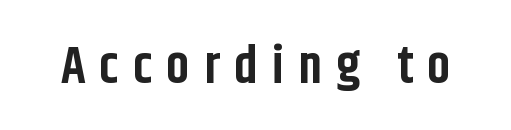
The image shows 52 px bold, condensed sans-serif type, upright; set unusually wide letter spacing (+0.27 em), not underlined; low stroke contrast and a large x-height.
